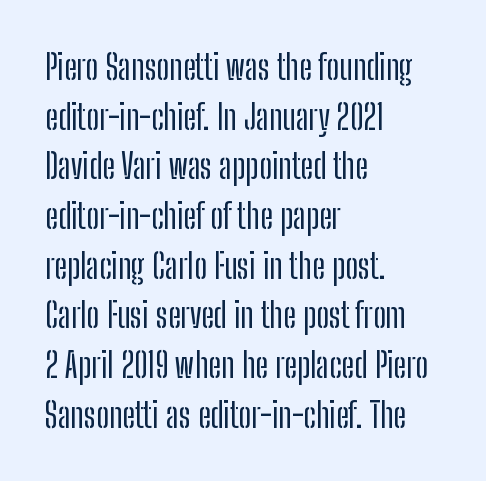
Q: Is the text italic (slanted)? A: No, it is upright.
Q: Is the typeface a serif or a sans-serif typeface? A: Sans-serif.
Q: Is the text underlined? A: No.
Q: How is the paragraph aligned? A: Left-aligned.
Q: Is the spacing between letters normal or unusually wide? A: Normal.
Q: Is the spacing between lines tight, normal or loose? A: Normal.
Q: Width (condensed, normal, or wide)? A: Condensed.
Q: Stroke contrast? A: Low.
Q: x-height? A: Medium.
Q: Monospaced? A: No.
